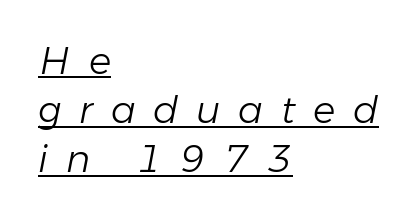
Q: Is the text bold? A: No.
Q: Is the text italic (slanted)? A: Yes, it leans right by about 11 degrees.
Q: Is the text underlined? A: Yes.
Q: How is the paragraph aligned? A: Left-aligned.
Q: Is the spacing between letters normal or unusually wide? A: Unusually wide.
Q: Is the spacing between lines tight, normal or loose? A: Normal.
Q: Width (condensed, normal, or wide)? A: Normal.
Q: Stroke contrast? A: Low.
Q: x-height? A: Medium.
Q: Monospaced? A: No.
